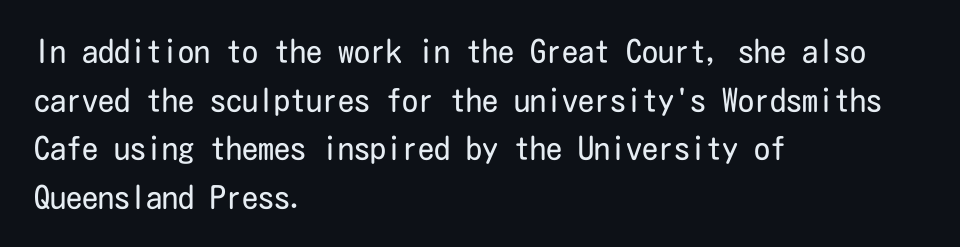
{"serif": "no", "italic": "no", "bold": "no", "weight": "regular", "width": "condensed", "stroke_contrast": "low", "x_height": "medium", "underline": "no", "align": "left", "line_spacing": "normal", "line_spacing_ratio": 1.52, "letter_spacing": "normal", "letter_spacing_em": 0.0, "glyph_px": 32}
